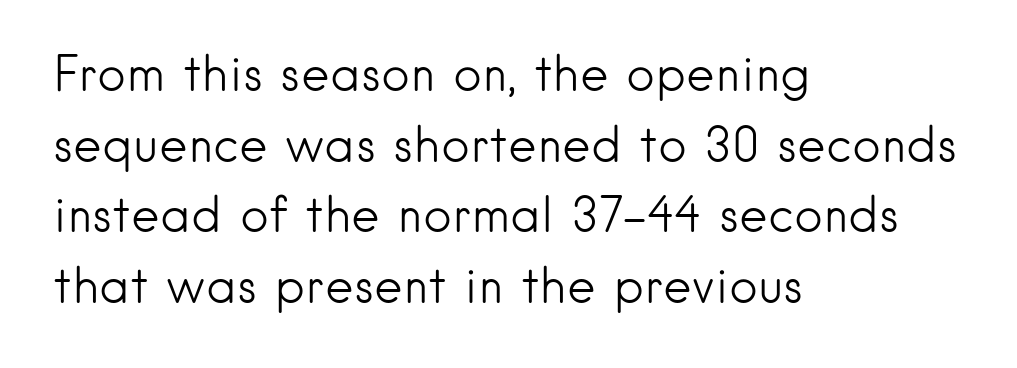
The image shows 49 px light sans-serif type, upright; set left-aligned, normal line spacing (1.44x), normal letter spacing, not underlined; low stroke contrast and a small x-height.
